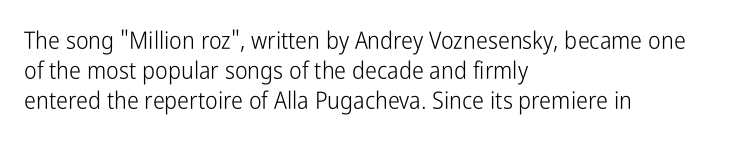
The weight would be labelled regular, book, light, or lighter still. Every stem runs plumb, perpendicular to the baseline. Descender tails drop into unmarked territory. One glance says typical: line gaps are just what's usual.
